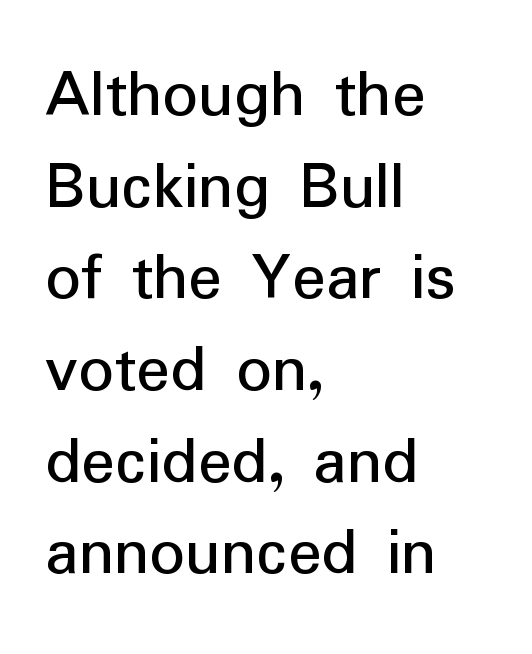
{"serif": "no", "italic": "no", "bold": "no", "weight": "regular", "width": "normal", "stroke_contrast": "low", "x_height": "medium", "monospaced": "no", "underline": "no", "align": "left", "line_spacing": "normal", "line_spacing_ratio": 1.31, "letter_spacing": "normal", "letter_spacing_em": 0.0, "glyph_px": 70}
